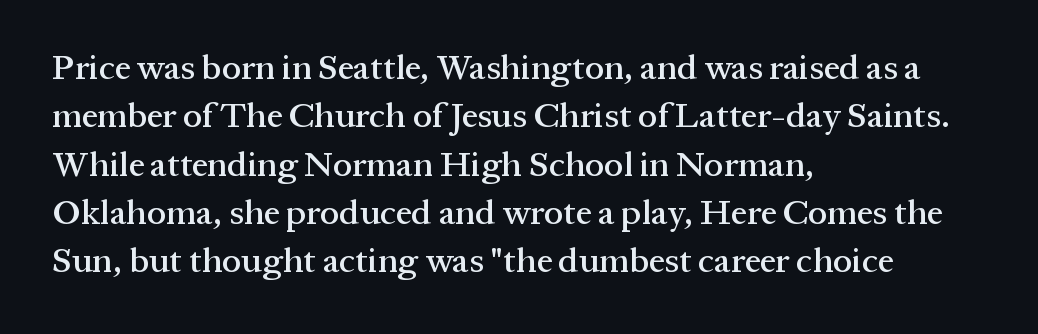
The image shows 35 px serif type, upright; set left-aligned, normal line spacing (1.38x), normal letter spacing, not underlined; medium stroke contrast and a medium x-height.
